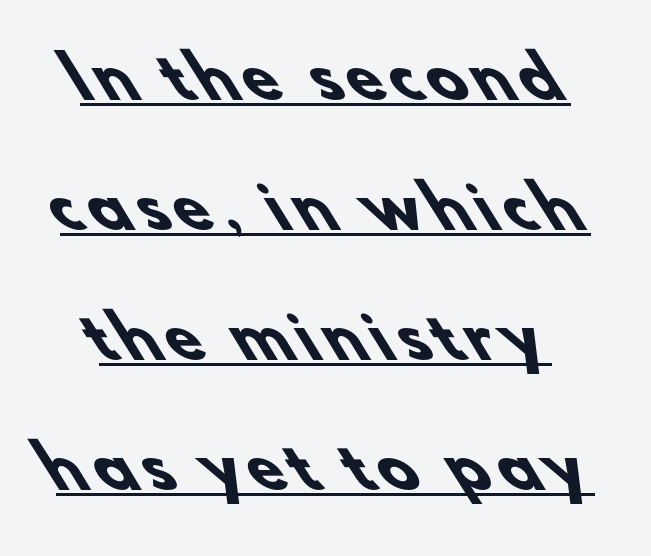
Q: Is the text bold? A: Yes.
Q: Is the typeface a serif or a sans-serif typeface? A: Sans-serif.
Q: Is the text underlined? A: Yes.
Q: Is the spacing between lines tight, normal or loose? A: Loose.
Q: Width (condensed, normal, or wide)? A: Normal.
Q: Stroke contrast? A: Low.
Q: x-height? A: Small.
Q: Monospaced? A: No.
